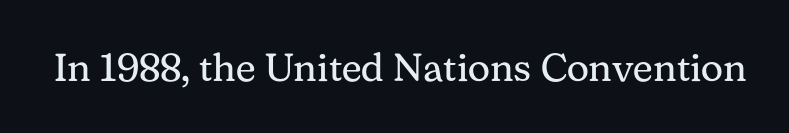
Varying glyph widths throughout — classic text-font behaviour. Words float on clear page, feet unadorned. These glyphs show unthickened strokes, regular width or finer. You could call the tracking neutral — neither tight nor loose. These lines were composed using upright roman letters.
